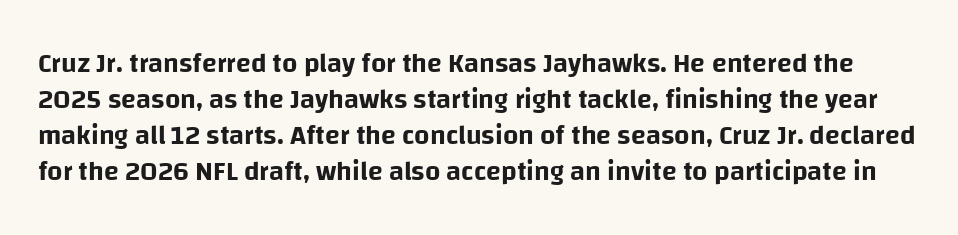
Quick note: underline off. Rows of type keep a routine distance in the vertical direction. Quick note: not italic, upright. Tracking value appears to be zero — textbook default spacing.
